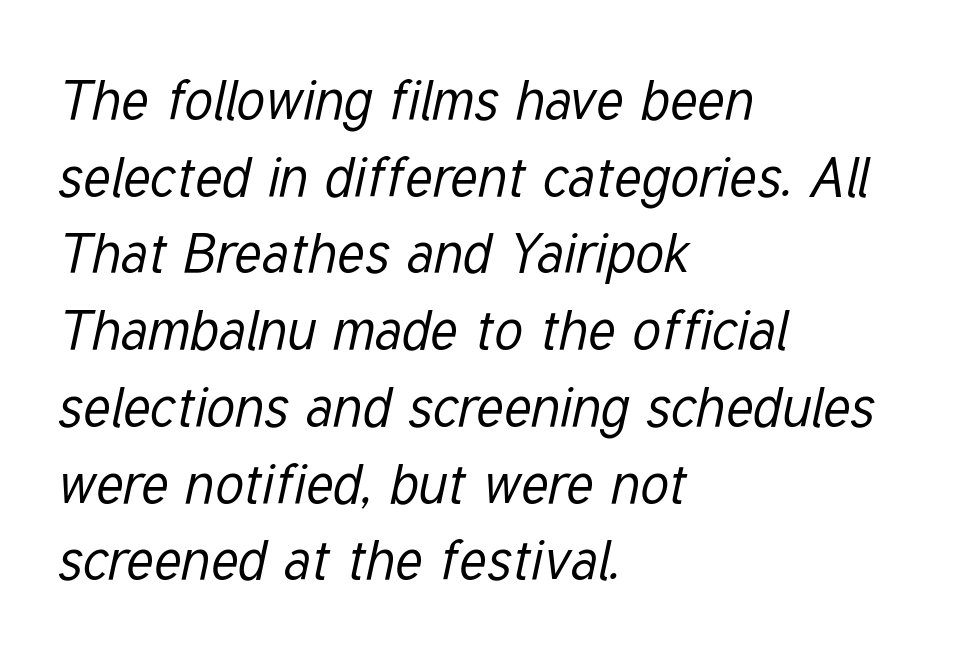
Q: Is the text bold? A: No.
Q: Is the text italic (slanted)? A: Yes, it leans right by about 12 degrees.
Q: Is the text underlined? A: No.
Q: How is the paragraph aligned? A: Left-aligned.
Q: Is the spacing between letters normal or unusually wide? A: Normal.
Q: Is the spacing between lines tight, normal or loose? A: Normal.
Q: Width (condensed, normal, or wide)? A: Condensed.
Q: Stroke contrast? A: Low.
Q: x-height? A: Medium.
Q: Monospaced? A: No.
